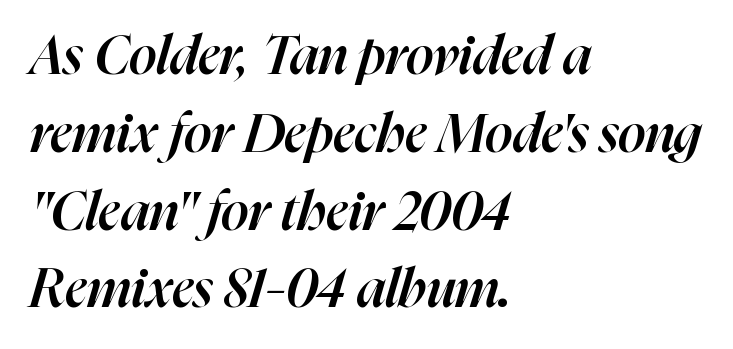
Q: Is the text bold? A: Semi-bold.
Q: Is the text italic (slanted)? A: Yes, it leans right by about 16 degrees.
Q: Is the text underlined? A: No.
Q: How is the paragraph aligned? A: Left-aligned.
Q: Is the spacing between letters normal or unusually wide? A: Normal.
Q: Is the spacing between lines tight, normal or loose? A: Normal.
Q: Width (condensed, normal, or wide)? A: Normal.
Q: Stroke contrast? A: High.
Q: x-height? A: Medium.
Q: Monospaced? A: No.
